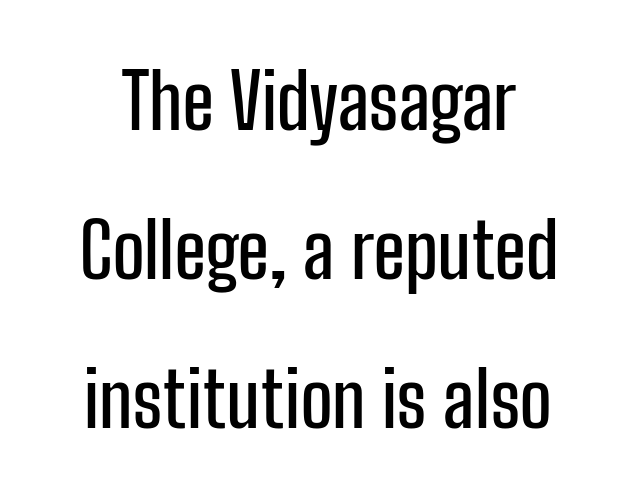
{"serif": "no", "italic": "no", "width": "condensed", "stroke_contrast": "low", "x_height": "medium", "monospaced": "no", "underline": "no", "line_spacing": "loose", "line_spacing_ratio": 1.96, "letter_spacing": "normal", "letter_spacing_em": 0.0, "glyph_px": 76}
